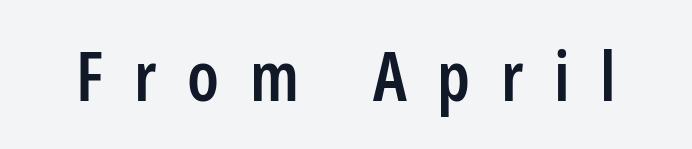
Q: Is the text bold? A: Semi-bold.
Q: Is the text italic (slanted)? A: No, it is upright.
Q: Is the typeface a serif or a sans-serif typeface? A: Sans-serif.
Q: Is the text underlined? A: No.
Q: Is the spacing between letters normal or unusually wide? A: Unusually wide.
Q: Width (condensed, normal, or wide)? A: Condensed.
Q: Stroke contrast? A: Low.
Q: x-height? A: Medium.
Q: Monospaced? A: No.
